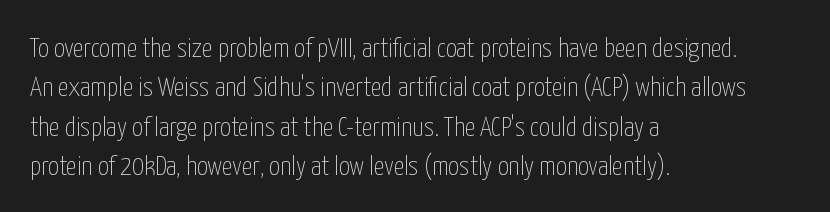
Q: Is the text bold? A: No.
Q: Is the text italic (slanted)? A: No, it is upright.
Q: Is the text underlined? A: No.
Q: How is the paragraph aligned? A: Left-aligned.
Q: Is the spacing between letters normal or unusually wide? A: Normal.
Q: Is the spacing between lines tight, normal or loose? A: Normal.
